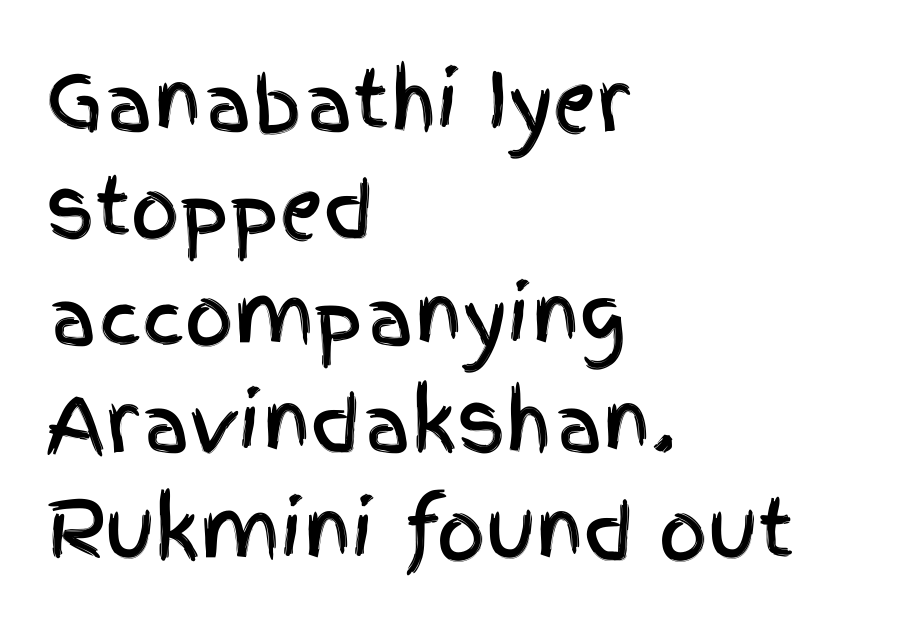
Q: Is the text italic (slanted)? A: No, it is upright.
Q: Is the typeface a serif or a sans-serif typeface? A: Sans-serif.
Q: Is the text underlined? A: No.
Q: How is the paragraph aligned? A: Left-aligned.
Q: Is the spacing between letters normal or unusually wide? A: Normal.
Q: Is the spacing between lines tight, normal or loose? A: Normal.
Q: Width (condensed, normal, or wide)? A: Condensed.
Q: x-height? A: Large.
Q: Monospaced? A: No.
